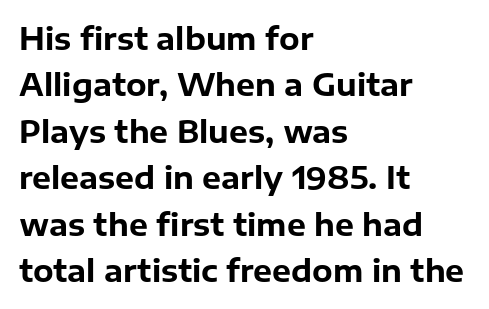
{"serif": "no", "italic": "no", "bold": "yes", "weight": "bold", "width": "normal", "stroke_contrast": "low", "x_height": "medium", "monospaced": "no", "underline": "no", "align": "left", "line_spacing": "normal", "line_spacing_ratio": 1.55, "letter_spacing": "normal", "letter_spacing_em": 0.0, "glyph_px": 30}
